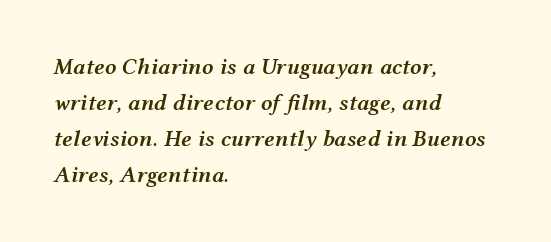
{"italic": "yes", "lean": "right", "slant_degrees": 12, "bold": "semi", "underline": "no", "align": "left", "line_spacing": "normal", "line_spacing_ratio": 1.57, "letter_spacing": "normal", "letter_spacing_em": 0.0, "glyph_px": 23}
